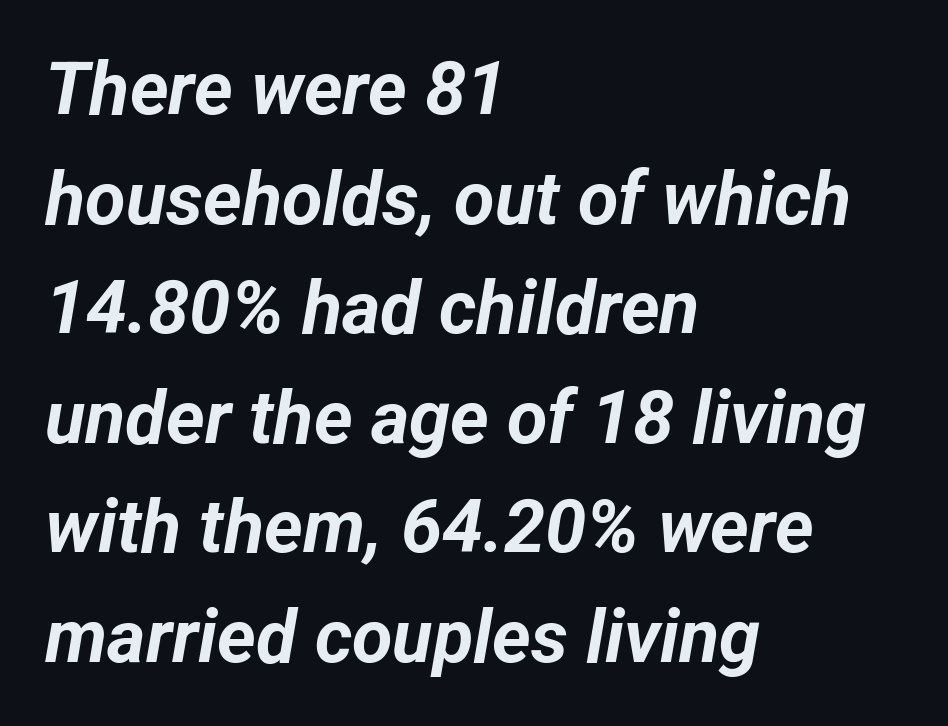
{"italic": "yes", "lean": "right", "slant_degrees": 12, "bold": "yes", "weight": "bold", "width": "normal", "stroke_contrast": "low", "x_height": "medium", "monospaced": "no", "underline": "no", "align": "left", "line_spacing": "normal", "line_spacing_ratio": 1.48, "letter_spacing": "normal", "letter_spacing_em": 0.0, "glyph_px": 74}
